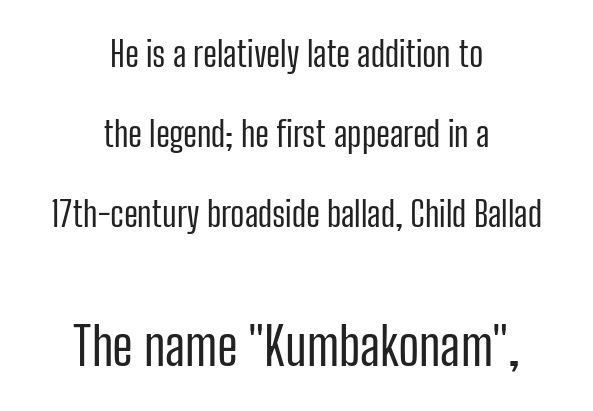
{"serif": "no", "italic": "no", "bold": "no", "weight": "regular", "width": "condensed", "stroke_contrast": "low", "x_height": "medium", "monospaced": "no", "underline": "no", "align": "center", "line_spacing": "loose", "line_spacing_ratio": 2.29, "letter_spacing": "normal", "letter_spacing_em": 0.0, "larger_block": "second", "size_ratio": 1.49, "glyph_px": 52}
